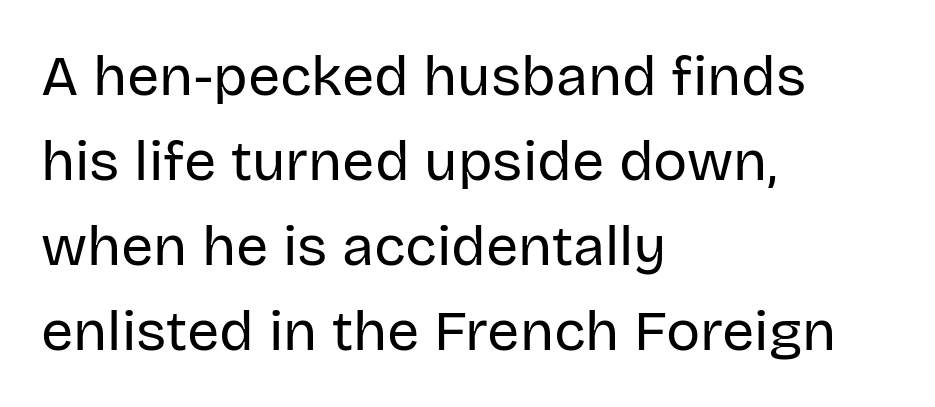
{"serif": "no", "italic": "no", "bold": "no", "weight": "regular", "width": "normal", "stroke_contrast": "low", "x_height": "large", "monospaced": "no", "underline": "no", "align": "left", "line_spacing": "normal", "line_spacing_ratio": 1.49, "letter_spacing": "normal", "letter_spacing_em": 0.0, "glyph_px": 57}
